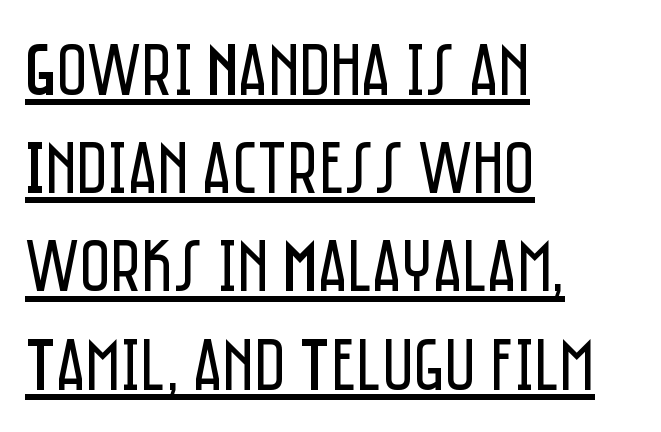
Q: Is the text bold? A: No.
Q: Is the text italic (slanted)? A: No, it is upright.
Q: Is the typeface a serif or a sans-serif typeface? A: Sans-serif.
Q: Is the text underlined? A: Yes.
Q: How is the paragraph aligned? A: Left-aligned.
Q: Is the spacing between letters normal or unusually wide? A: Normal.
Q: Is the spacing between lines tight, normal or loose? A: Normal.
Q: Width (condensed, normal, or wide)? A: Condensed.
Q: Stroke contrast? A: Low.
Q: x-height? A: Large.
Q: Monospaced? A: No.
